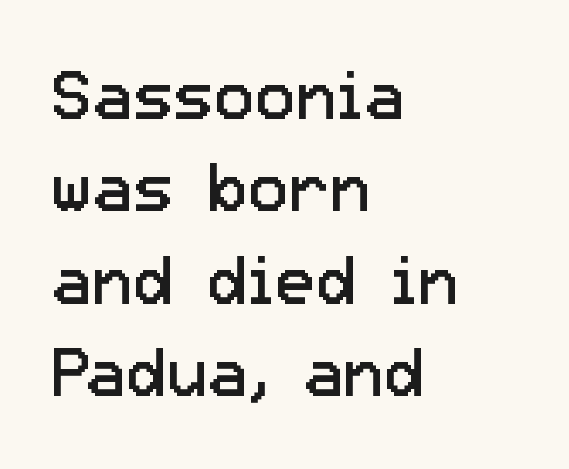
The image shows 68 px regular-weight sans-serif type, upright; set left-aligned, normal line spacing (1.36x), normal letter spacing, not underlined; low stroke contrast and a medium x-height.
